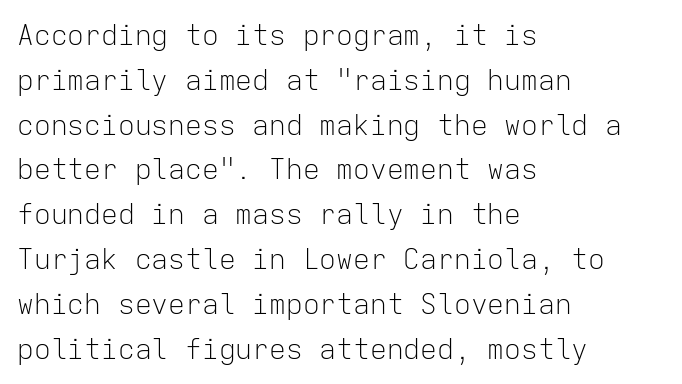
{"serif": "no", "italic": "no", "bold": "no", "weight": "light", "width": "normal", "stroke_contrast": "low", "x_height": "medium", "monospaced": "yes", "underline": "no", "align": "left", "line_spacing": "normal", "line_spacing_ratio": 1.6, "letter_spacing": "normal", "letter_spacing_em": 0.0, "glyph_px": 28}
